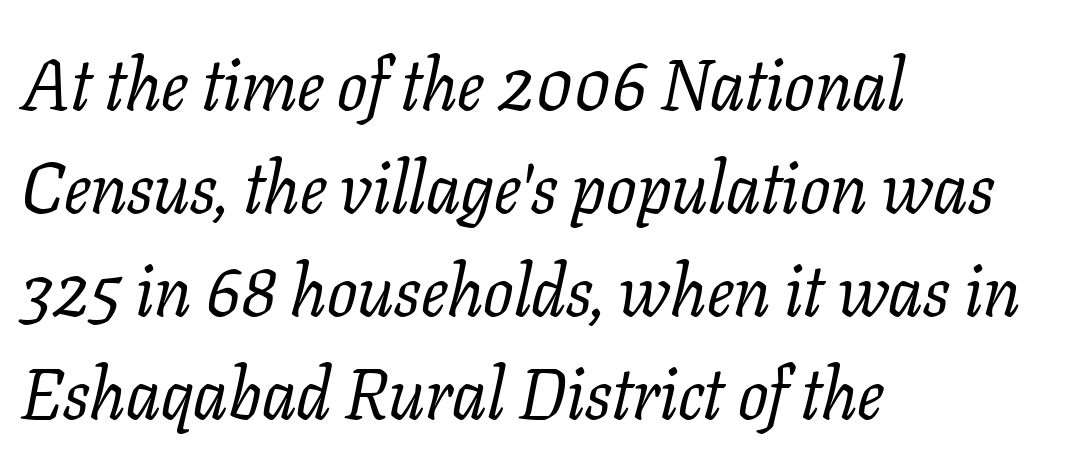
This sample keeps an unexceptional amount of space between lines. Letters have the restrained weight of plain body copy at most. The space beneath each line is pristine and unruled. Slanted lettering throughout. Character widths vary here, with narrow letters taking less room than wide ones.
